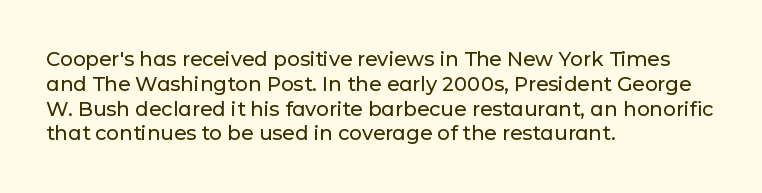
A roman cut, with each character standing at attention. The letters sit at their default tracking, neither squeezed nor spread. Compared with a centered layout, this one pins lines to the left instead. Clear beneath every line of the passage.
